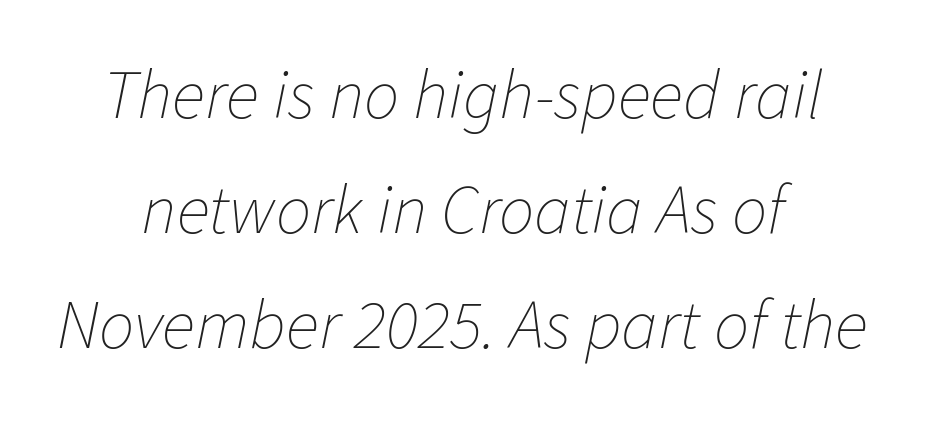
Weight class: somewhere from thin through regular. You could not count columns in this text — the font is proportionally spaced. Tall strokes in this sample are angled rather than plumb. A typesetter would call this leading conventional body-copy spacing. The gap between lines stays unmarked. Compared with typical body copy, the letter spacing here is the same.
